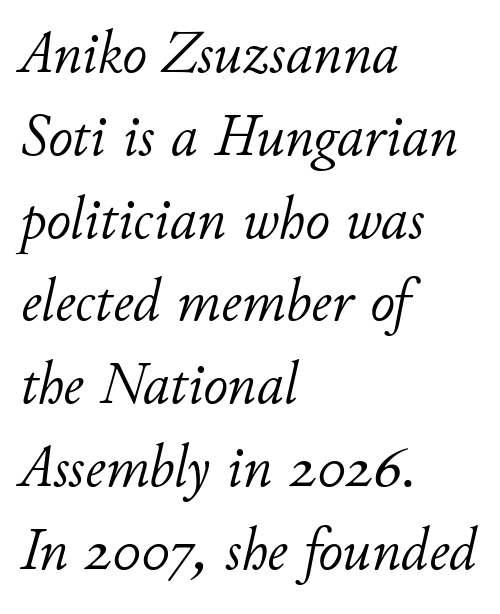
Q: Is the text bold? A: No.
Q: Is the text italic (slanted)? A: Yes, it leans right by about 11 degrees.
Q: Is the text underlined? A: No.
Q: How is the paragraph aligned? A: Left-aligned.
Q: Is the spacing between letters normal or unusually wide? A: Normal.
Q: Is the spacing between lines tight, normal or loose? A: Normal.
Q: Width (condensed, normal, or wide)? A: Normal.
Q: Stroke contrast? A: Low.
Q: x-height? A: Small.
Q: Monospaced? A: No.
